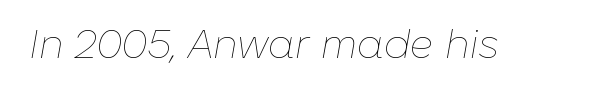
{"italic": "yes", "lean": "right", "slant_degrees": 10, "bold": "no", "weight": "thin", "width": "normal", "stroke_contrast": "low", "x_height": "medium", "monospaced": "no", "underline": "no", "letter_spacing": "normal", "letter_spacing_em": 0.0, "glyph_px": 40}
